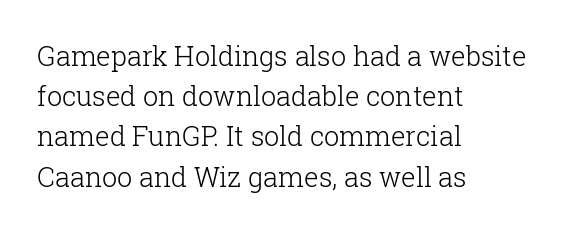
{"italic": "no", "bold": "no", "underline": "no", "align": "left", "line_spacing": "normal", "line_spacing_ratio": 1.49, "letter_spacing": "normal", "letter_spacing_em": 0.0, "glyph_px": 27}
